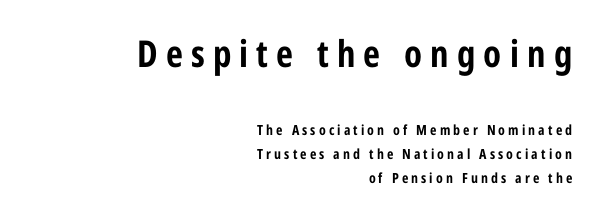
Q: Is the text bold? A: Yes.
Q: Is the text italic (slanted)? A: No, it is upright.
Q: Is the typeface a serif or a sans-serif typeface? A: Sans-serif.
Q: Is the text underlined? A: No.
Q: How is the paragraph aligned? A: Right-aligned.
Q: Is the spacing between letters normal or unusually wide? A: Unusually wide.
Q: Which block of text is set in a larger size, the first (top) or the second (bottom)? A: The first (top) one.
Q: Width (condensed, normal, or wide)? A: Condensed.
Q: Stroke contrast? A: Low.
Q: x-height? A: Medium.
Q: Monospaced? A: No.
